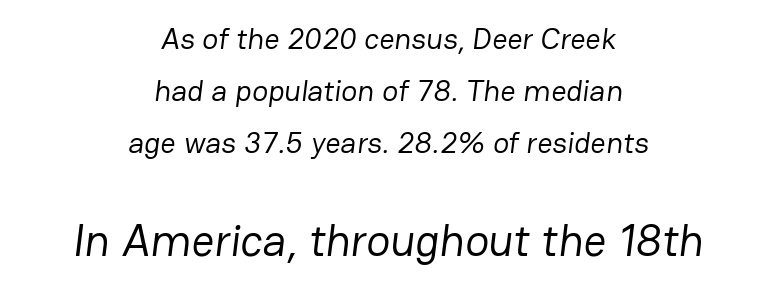
Students, note that the glyphs here touch the page at normal intervals. Are there feet on the stems? There aren't — it's a sans. Where is the straight margin? There isn't one; the lines are centered. The following chunk of copy outweighs the initial chunk in type size.
